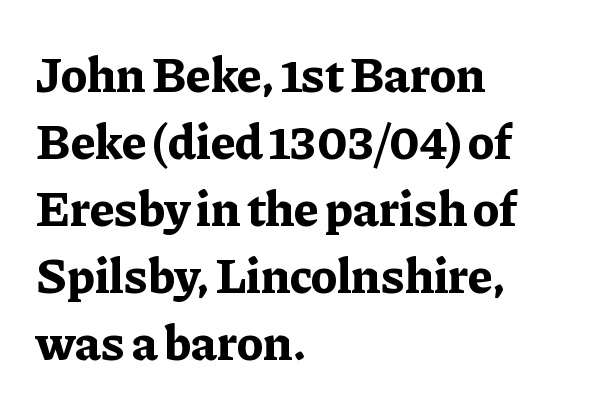
The image shows 50 px bold serif type, upright; set left-aligned, normal line spacing (1.34x), normal letter spacing, not underlined; low stroke contrast and a medium x-height.
